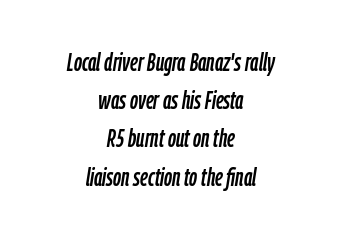
The image shows 25 px text type, italic (leaning right); set centered, normal line spacing (1.53x), normal letter spacing, not underlined.
